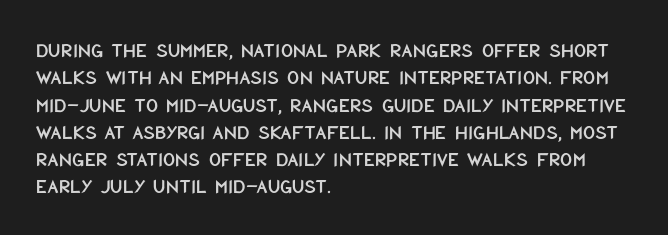
Q: Is the text italic (slanted)? A: No, it is upright.
Q: Is the text underlined? A: No.
Q: How is the paragraph aligned? A: Left-aligned.
Q: Is the spacing between letters normal or unusually wide? A: Normal.
Q: Is the spacing between lines tight, normal or loose? A: Normal.
